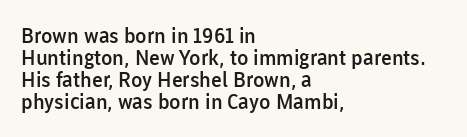
{"italic": "no", "bold": "semi", "underline": "no", "align": "left", "line_spacing": "tight", "line_spacing_ratio": 1.05, "letter_spacing": "normal", "letter_spacing_em": 0.0, "glyph_px": 21}
